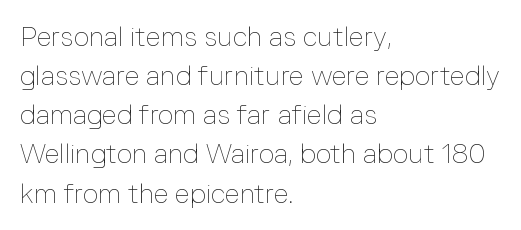
Default kerning and tracking; the words read as compact shapes. No heavy texture on the line: the type isn't bold. A roman cut, with each character standing at attention. Notice how the passage keeps a crisp vertical edge on the left only. Bare-footed words on every line.
